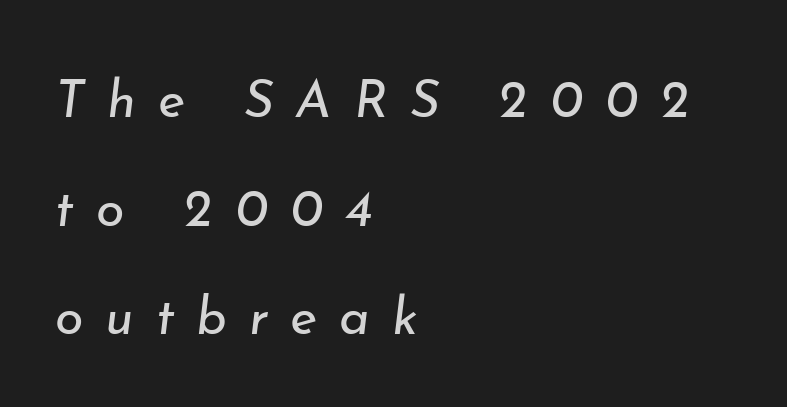
{"italic": "yes", "lean": "right", "slant_degrees": 7, "bold": "no", "weight": "regular", "width": "normal", "stroke_contrast": "low", "x_height": "small", "monospaced": "no", "underline": "no", "align": "left", "line_spacing": "loose", "line_spacing_ratio": 2.09, "letter_spacing": "wide", "letter_spacing_em": 0.42, "glyph_px": 52}
